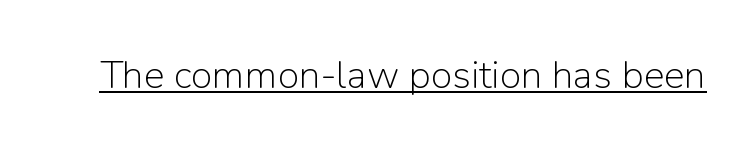
The image shows 39 px light sans-serif type, upright; set normal letter spacing, underlined; low stroke contrast and a medium x-height.
